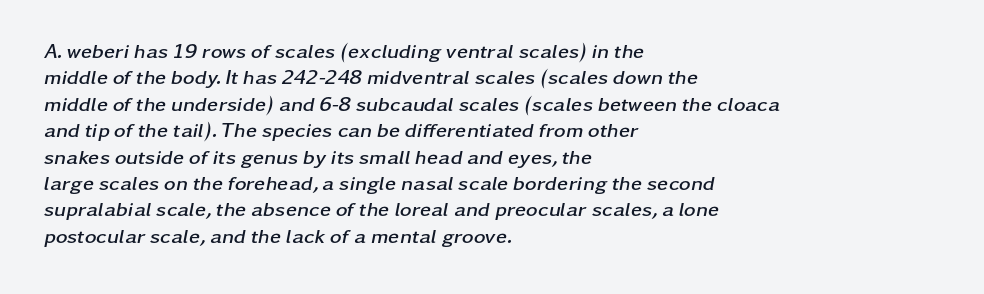
{"italic": "yes", "lean": "right", "slant_degrees": 11, "bold": "yes", "underline": "no", "align": "left", "line_spacing": "normal", "line_spacing_ratio": 1.32, "letter_spacing": "normal", "letter_spacing_em": 0.0, "glyph_px": 20}
